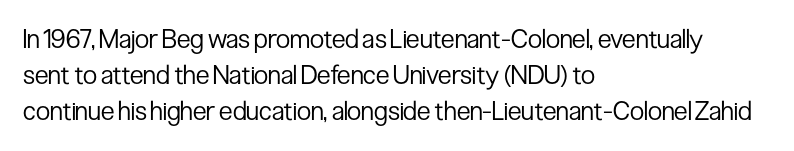
{"italic": "no", "bold": "no", "underline": "no", "align": "left", "line_spacing": "normal", "line_spacing_ratio": 1.39, "letter_spacing": "normal", "letter_spacing_em": 0.0, "glyph_px": 26}
